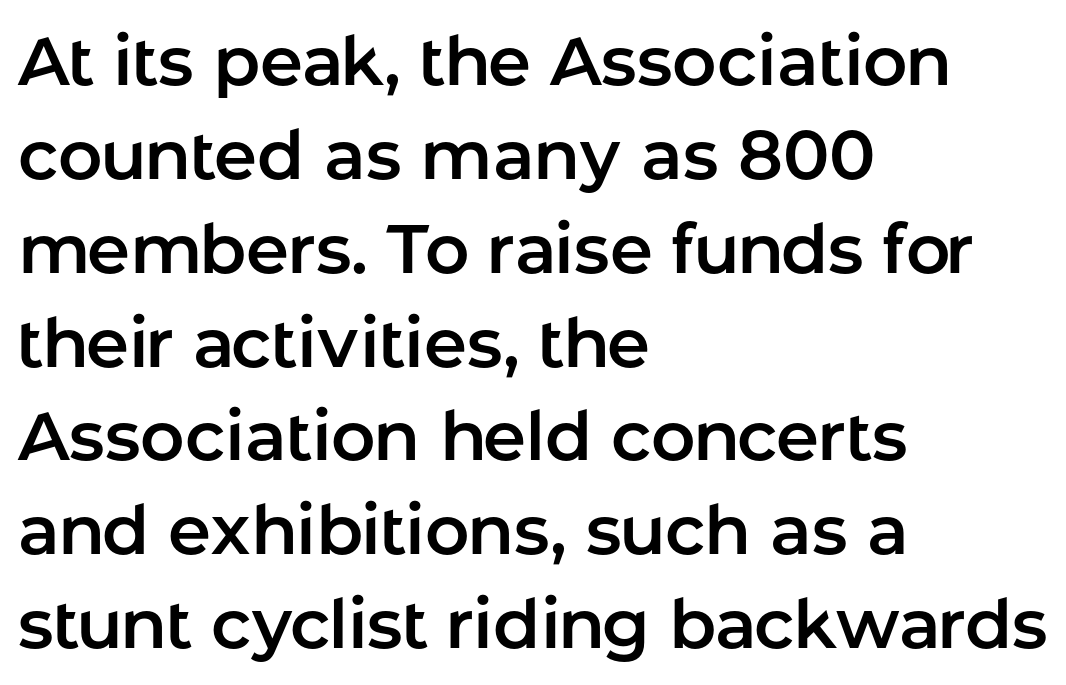
Q: Is the text italic (slanted)? A: No, it is upright.
Q: Is the typeface a serif or a sans-serif typeface? A: Sans-serif.
Q: Is the text underlined? A: No.
Q: How is the paragraph aligned? A: Left-aligned.
Q: Is the spacing between letters normal or unusually wide? A: Normal.
Q: Is the spacing between lines tight, normal or loose? A: Normal.
Q: Width (condensed, normal, or wide)? A: Normal.
Q: Stroke contrast? A: Low.
Q: x-height? A: Medium.
Q: Monospaced? A: No.
